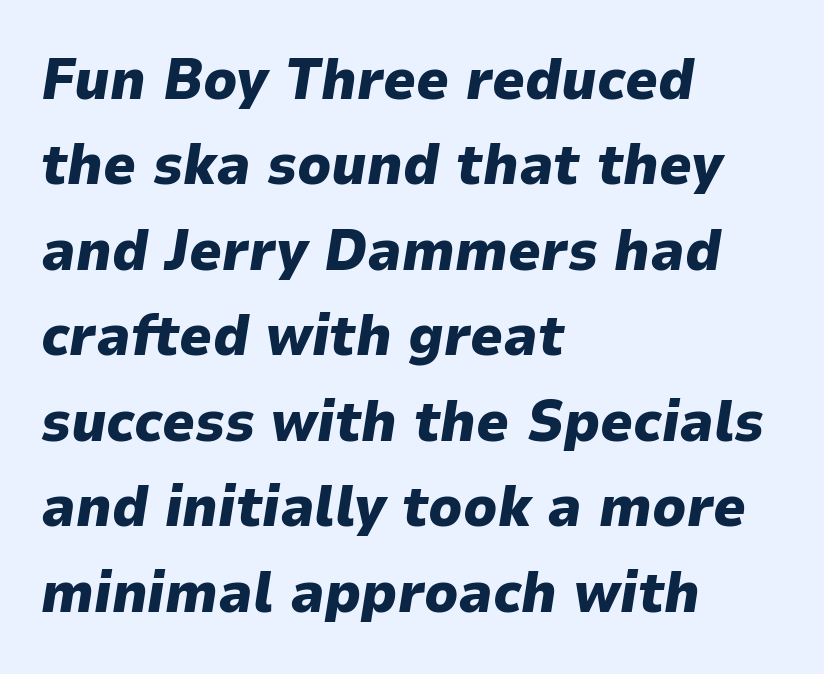
The string is rendered with underlining switched off. Rendered with sloped, italic letterforms. Each letter keeps its own natural width here, so spacing adapts to shape. Evenly set lines give the paragraph a standard silhouette. These words are printed bold, with thick strokes throughout.
